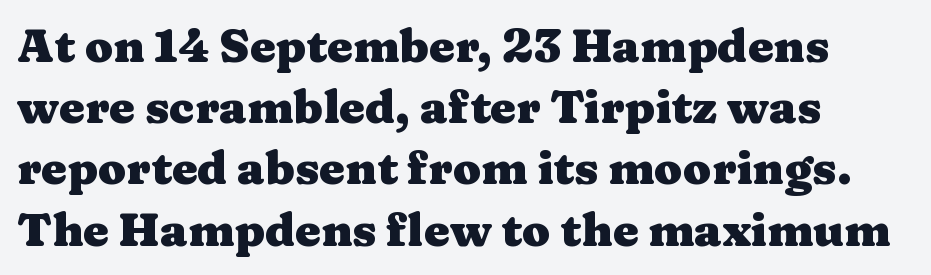
Line beginnings align vertically; line endings do not. The face used here is proportionally spaced, like ordinary book or web type. The rendering uses a bold face; every stroke is thick and dark. Leading: standard. Unmarked baselines from the first word to the last.
